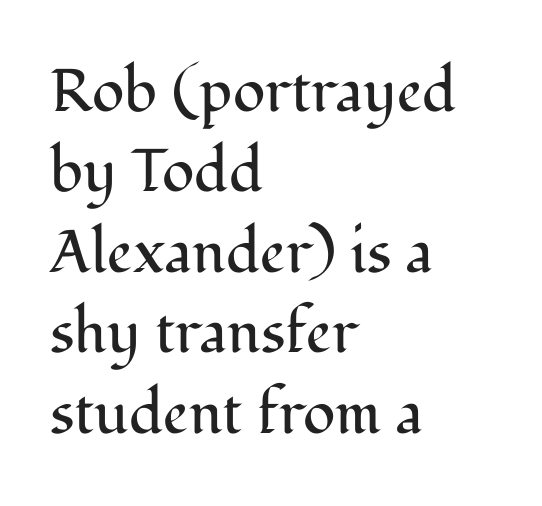
The image shows 60 px regular-weight serif type, upright; set left-aligned, normal line spacing (1.34x), normal letter spacing, not underlined; medium stroke contrast and a medium x-height.
